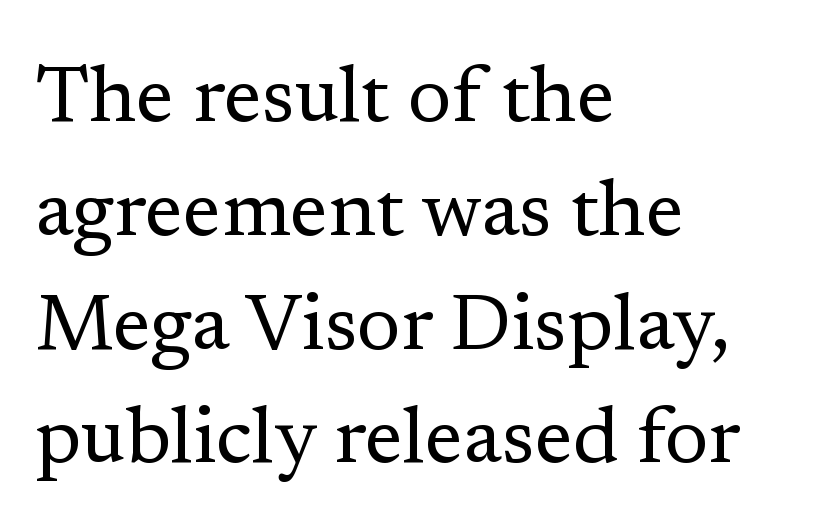
{"serif": "yes", "italic": "no", "bold": "no", "weight": "regular", "width": "normal", "stroke_contrast": "low", "x_height": "medium", "monospaced": "no", "underline": "no", "align": "left", "line_spacing": "normal", "line_spacing_ratio": 1.44, "letter_spacing": "normal", "letter_spacing_em": 0.0, "glyph_px": 79}
